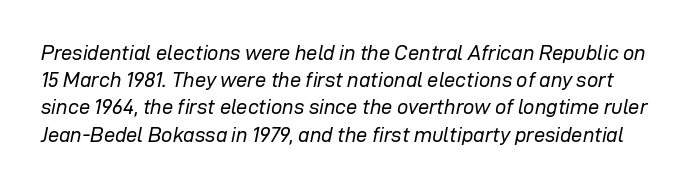
{"italic": "yes", "lean": "right", "slant_degrees": 12, "bold": "no", "underline": "no", "line_spacing": "normal", "line_spacing_ratio": 1.36, "letter_spacing": "normal", "letter_spacing_em": 0.0, "glyph_px": 20}
